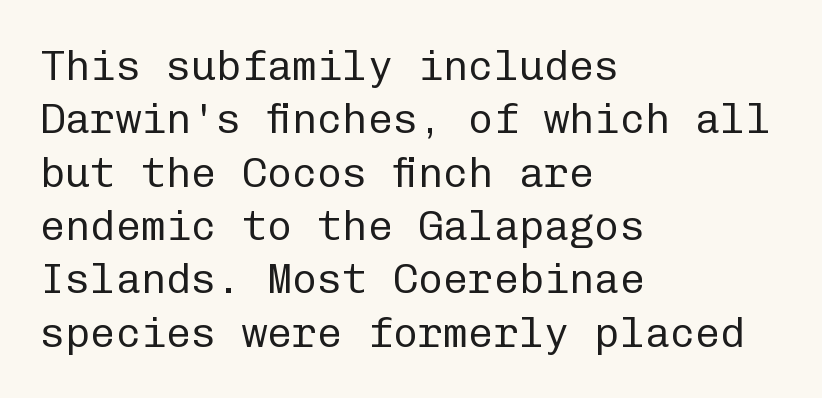
The baseline area is clear. The text block is weighted toward the left margin, trailing off unevenly rightward. Nobody touched the tracking dial on this one. Compared with typical paragraphs, the rows here are spaced about the same.
